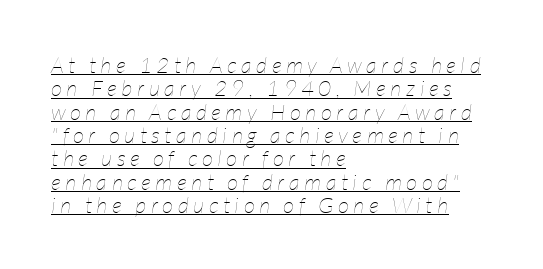
Q: Is the text bold? A: No.
Q: Is the text italic (slanted)? A: Yes, it leans right by about 7 degrees.
Q: Is the text underlined? A: Yes.
Q: How is the paragraph aligned? A: Left-aligned.
Q: Is the spacing between letters normal or unusually wide? A: Unusually wide.
Q: Is the spacing between lines tight, normal or loose? A: Tight.
